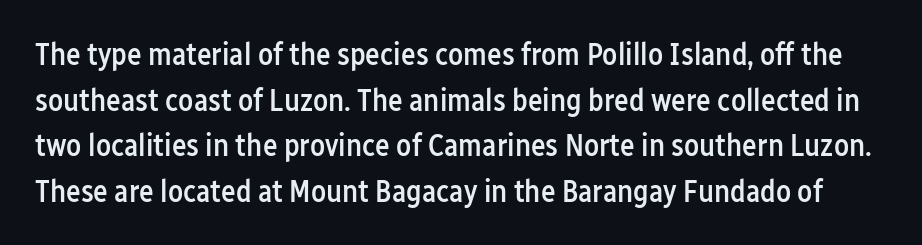
{"serif": "no", "italic": "no", "bold": "semi", "weight": "semibold", "width": "condensed", "stroke_contrast": "low", "x_height": "medium", "monospaced": "no", "underline": "no", "line_spacing": "normal", "line_spacing_ratio": 1.47, "letter_spacing": "normal", "letter_spacing_em": 0.0, "glyph_px": 31}
